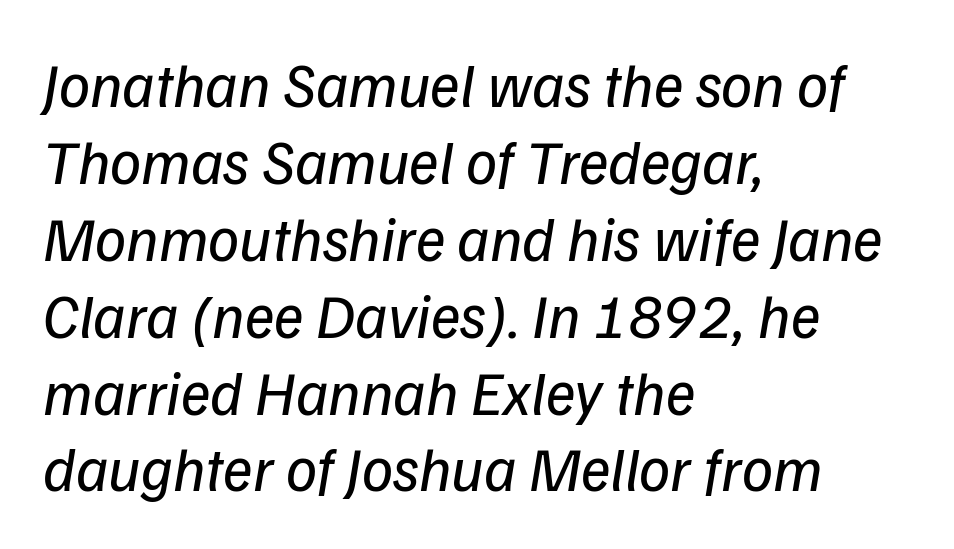
The letterforms sit at book weight or below. Varying glyph widths throughout — classic text-font behaviour. Glance below the letters and you will spot only blank space. This is sans-serif lettering, the kind often seen on screens and signage. Short note: letters normally spaced. Left-aligned paragraph, ragged on the right.
